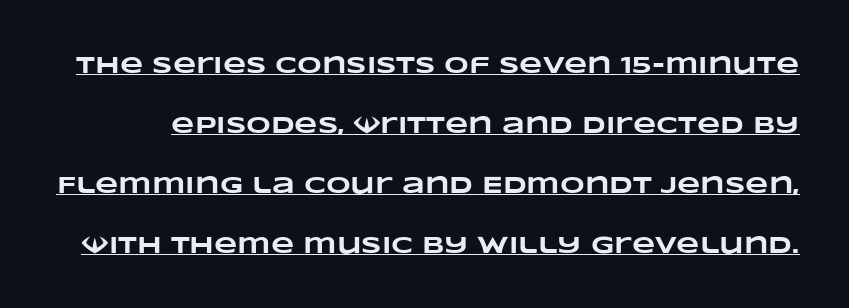
The image shows 24 px bold type; set loose line spacing (2.5x), normal letter spacing, underlined.
